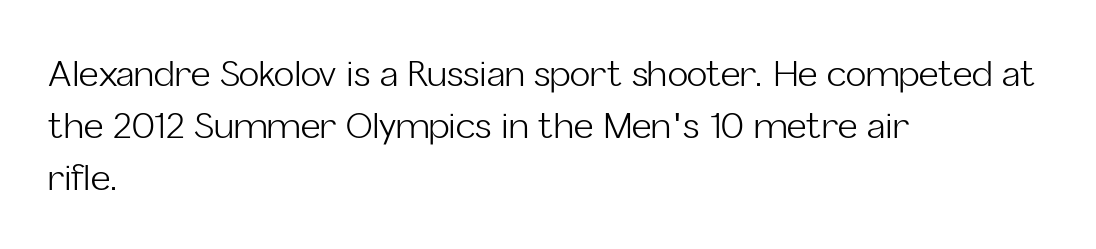
The image shows 34 px light sans-serif type, upright; set left-aligned, normal line spacing (1.53x), normal letter spacing, not underlined; low stroke contrast and a medium x-height.
